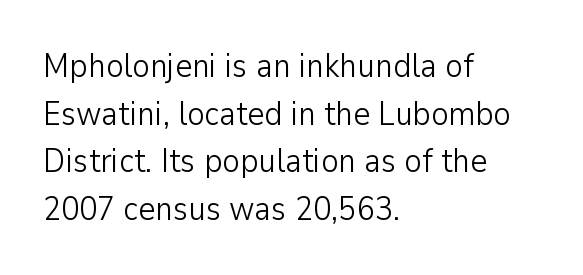
Q: Is the text bold? A: No.
Q: Is the text italic (slanted)? A: No, it is upright.
Q: Is the typeface a serif or a sans-serif typeface? A: Sans-serif.
Q: Is the text underlined? A: No.
Q: How is the paragraph aligned? A: Left-aligned.
Q: Is the spacing between letters normal or unusually wide? A: Normal.
Q: Is the spacing between lines tight, normal or loose? A: Normal.
Q: Width (condensed, normal, or wide)? A: Normal.
Q: Stroke contrast? A: Low.
Q: x-height? A: Medium.
Q: Monospaced? A: No.
